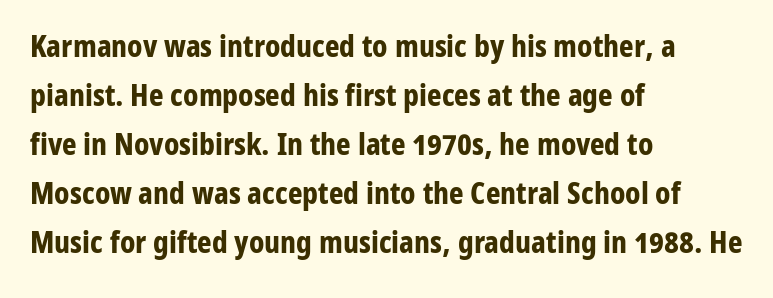
The image shows 31 px bold, condensed sans-serif type, upright; set left-aligned, normal line spacing (1.58x), normal letter spacing, not underlined; low stroke contrast and a medium x-height.
